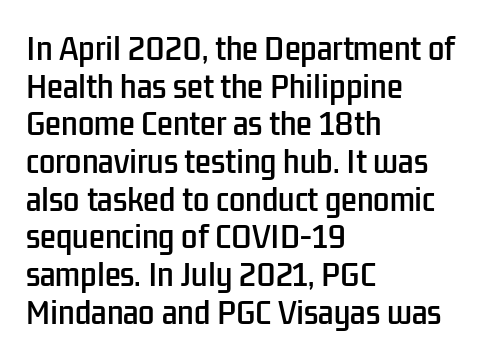
The image shows 29 px condensed sans-serif type, upright; set left-aligned, normal line spacing (1.3x), normal letter spacing, not underlined; low stroke contrast and a medium x-height.
